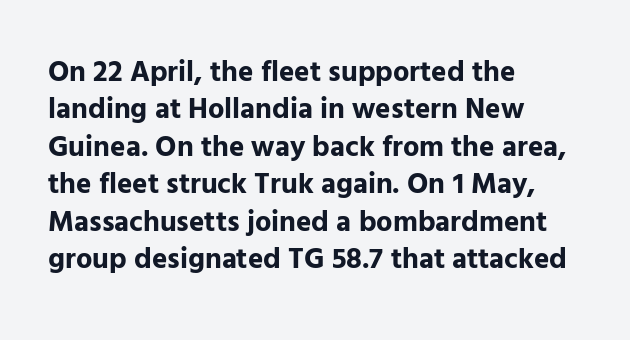
{"serif": "no", "italic": "no", "bold": "yes", "weight": "bold", "width": "normal", "stroke_contrast": "low", "x_height": "medium", "monospaced": "no", "underline": "no", "align": "left", "line_spacing": "normal", "line_spacing_ratio": 1.29, "letter_spacing": "normal", "letter_spacing_em": 0.0, "glyph_px": 29}
